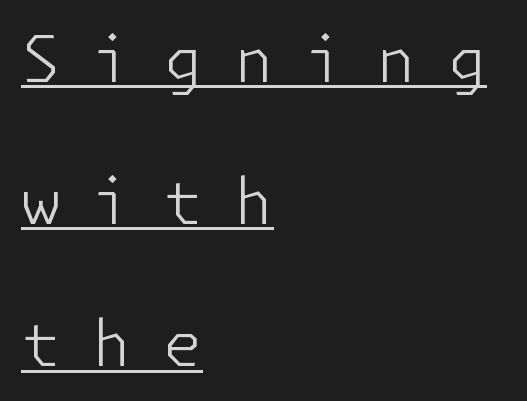
{"serif": "no", "italic": "no", "bold": "no", "weight": "light", "width": "normal", "stroke_contrast": "low", "x_height": "medium", "underline": "yes", "align": "left", "line_spacing": "loose", "line_spacing_ratio": 2.22, "letter_spacing": "wide", "letter_spacing_em": 0.49, "glyph_px": 64}
